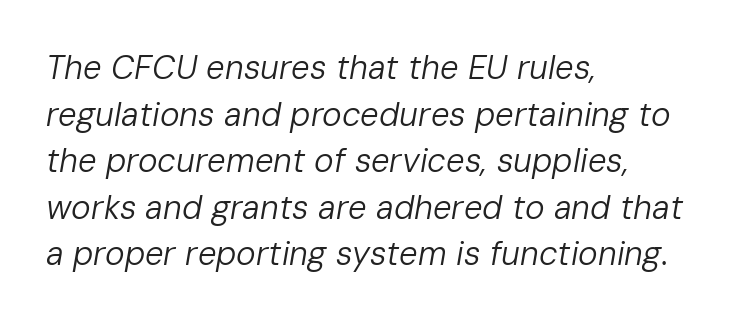
The image shows 33 px regular-weight type, italic (leaning right); set left-aligned, normal line spacing (1.41x), normal letter spacing, not underlined; low stroke contrast and a medium x-height.
